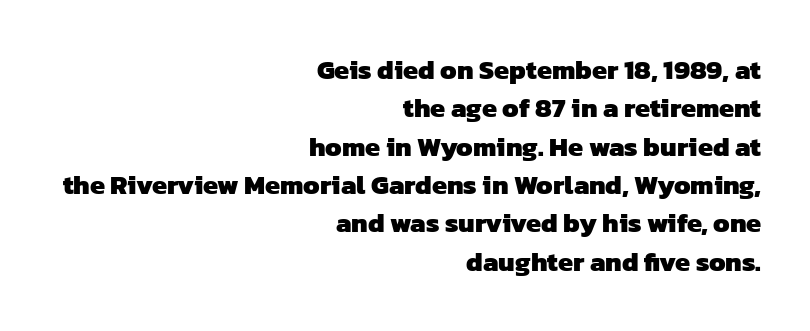
The image shows 27 px bold type; set right-aligned, normal line spacing (1.42x), normal letter spacing, not underlined.
